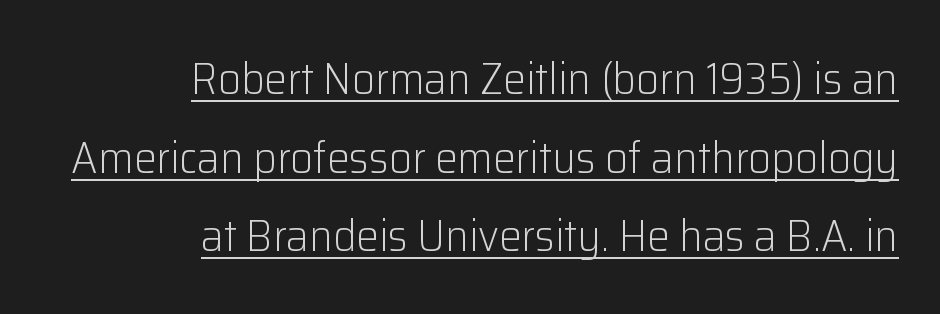
Q: Is the text bold? A: No.
Q: Is the text italic (slanted)? A: No, it is upright.
Q: Is the typeface a serif or a sans-serif typeface? A: Sans-serif.
Q: Is the text underlined? A: Yes.
Q: How is the paragraph aligned? A: Right-aligned.
Q: Is the spacing between letters normal or unusually wide? A: Normal.
Q: Width (condensed, normal, or wide)? A: Normal.
Q: Stroke contrast? A: Low.
Q: x-height? A: Medium.
Q: Monospaced? A: No.
